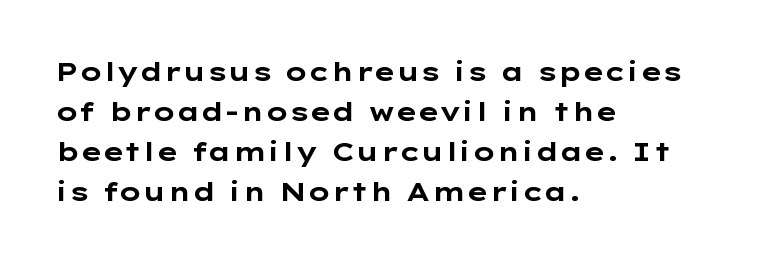
{"italic": "no", "bold": "yes", "underline": "no", "align": "left", "line_spacing": "normal", "line_spacing_ratio": 1.54, "letter_spacing": "normal", "letter_spacing_em": 0.0, "glyph_px": 26}
